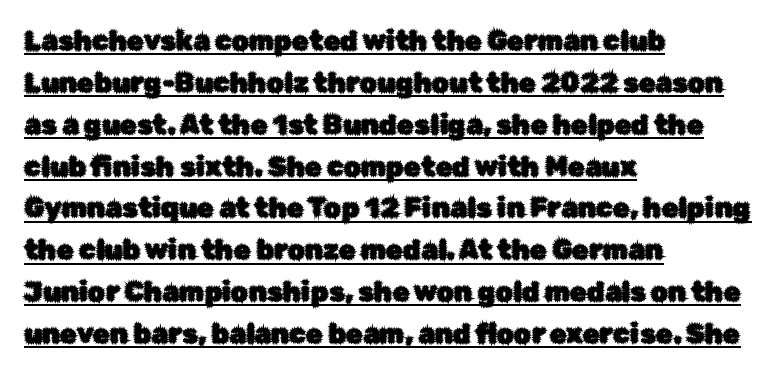
Q: Is the text italic (slanted)? A: No, it is upright.
Q: Is the text underlined? A: Yes.
Q: How is the paragraph aligned? A: Left-aligned.
Q: Is the spacing between letters normal or unusually wide? A: Normal.
Q: Is the spacing between lines tight, normal or loose? A: Normal.
